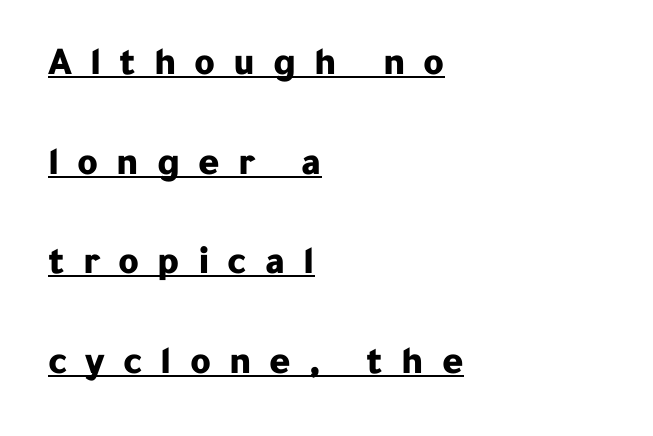
Q: Is the text bold? A: Yes.
Q: Is the text italic (slanted)? A: No, it is upright.
Q: Is the typeface a serif or a sans-serif typeface? A: Sans-serif.
Q: Is the text underlined? A: Yes.
Q: How is the paragraph aligned? A: Left-aligned.
Q: Is the spacing between letters normal or unusually wide? A: Unusually wide.
Q: Is the spacing between lines tight, normal or loose? A: Loose.
Q: Width (condensed, normal, or wide)? A: Normal.
Q: Stroke contrast? A: Low.
Q: x-height? A: Medium.
Q: Monospaced? A: No.
